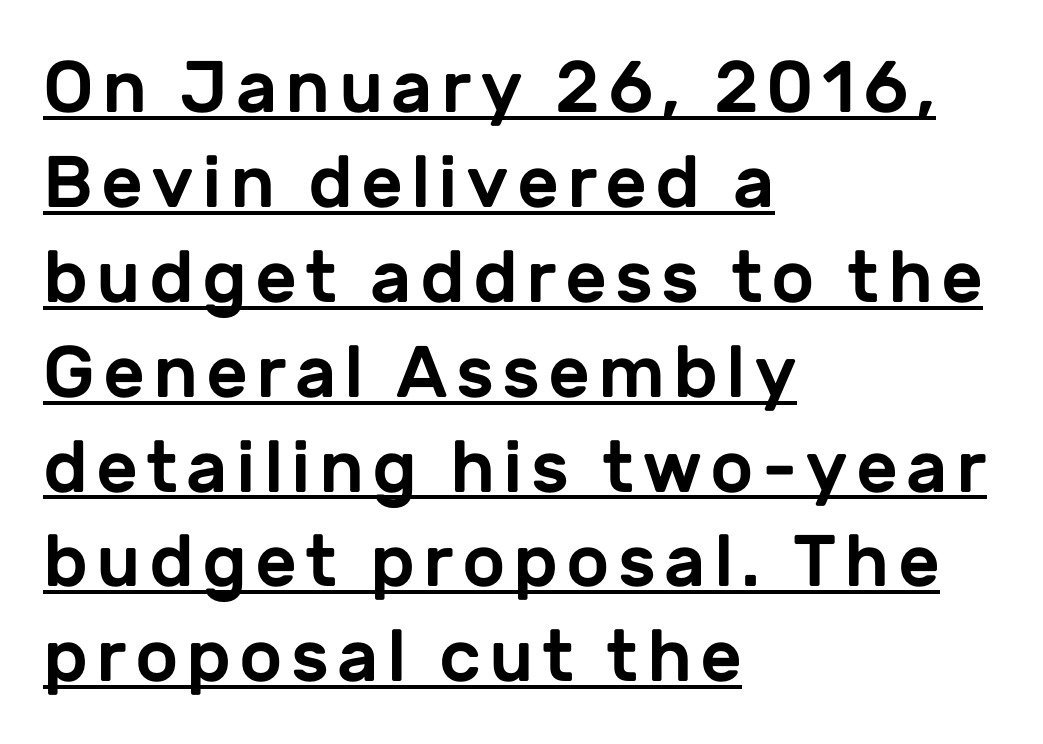
Regular leading. These lines stack with their left ends in a neat column. A typesetter would label this face a sans. The passage shown is underscored from start to finish.
